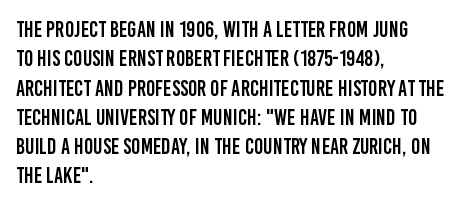
{"italic": "no", "underline": "no", "align": "left", "line_spacing": "normal", "line_spacing_ratio": 1.33, "letter_spacing": "normal", "letter_spacing_em": 0.0, "glyph_px": 22}
